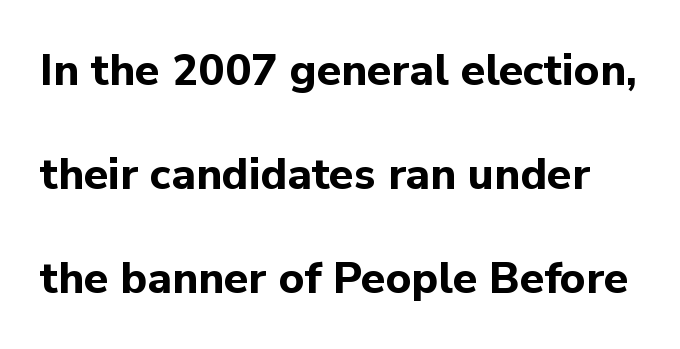
Q: Is the text bold? A: Yes.
Q: Is the text italic (slanted)? A: No, it is upright.
Q: Is the typeface a serif or a sans-serif typeface? A: Sans-serif.
Q: Is the text underlined? A: No.
Q: Is the spacing between letters normal or unusually wide? A: Normal.
Q: Is the spacing between lines tight, normal or loose? A: Loose.
Q: Width (condensed, normal, or wide)? A: Normal.
Q: Stroke contrast? A: Low.
Q: x-height? A: Medium.
Q: Monospaced? A: No.
